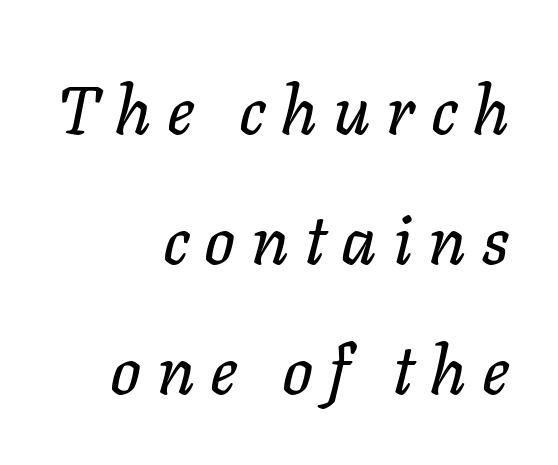
Inter-character spacing is expanded well beyond the font's built-in metrics. Would a proofreader flag this as italicized? Yes. Layout note: lines flush right. The line-height multiplier appears high, well above default.
